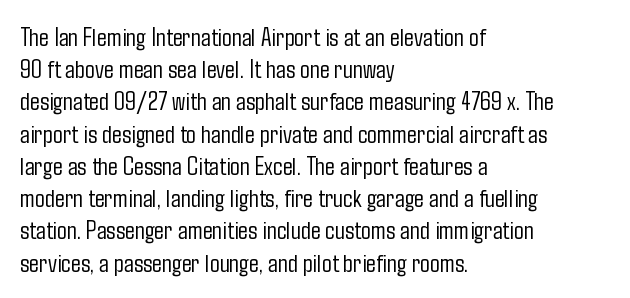
The image shows 26 px text type, upright; set left-aligned, line spacing 1.24x, normal letter spacing, not underlined.
